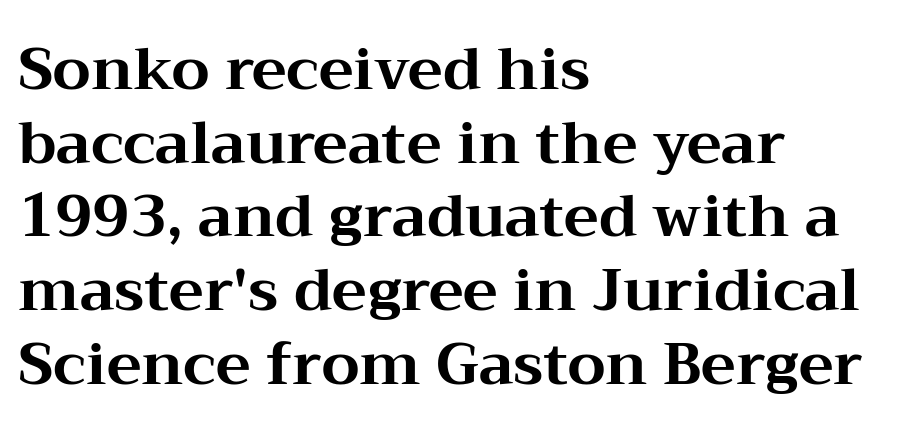
The face used here has the dense, thick strokes of a bold. The rendering uses natural spacing where letterforms have individual widths. Posture: vertical. In terms of leading, this rendering sits right in the middle. Compared with a centered layout, this one pins lines to the left instead. Caption: standard tracking, unaltered.
